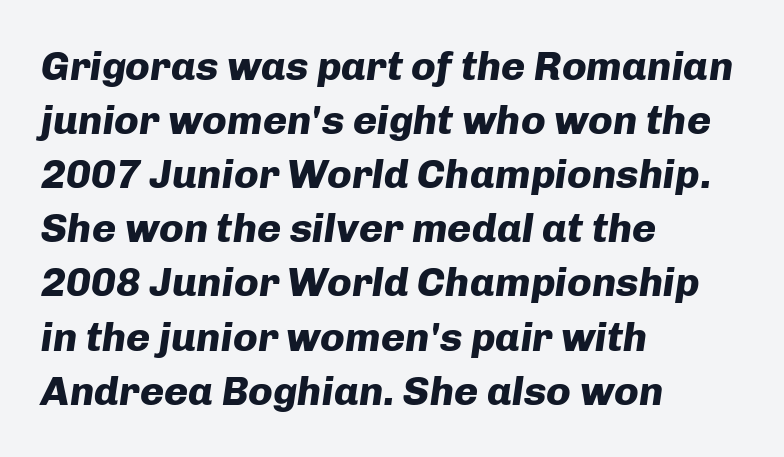
Q: Is the text bold? A: Yes.
Q: Is the text italic (slanted)? A: Yes, it leans right by about 8 degrees.
Q: Is the text underlined? A: No.
Q: How is the paragraph aligned? A: Left-aligned.
Q: Is the spacing between letters normal or unusually wide? A: Normal.
Q: Is the spacing between lines tight, normal or loose? A: Normal.
Q: Width (condensed, normal, or wide)? A: Normal.
Q: Stroke contrast? A: Low.
Q: x-height? A: Medium.
Q: Monospaced? A: No.
